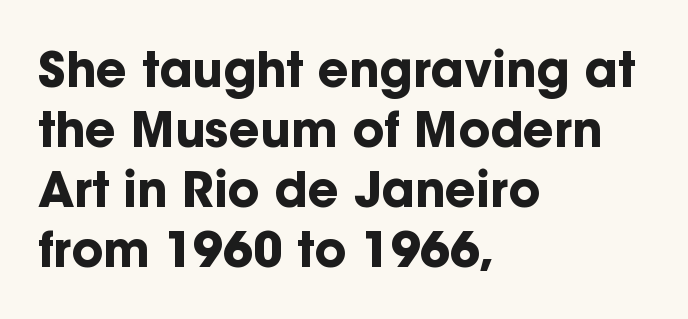
The rendering anchors every line to the left-hand side. This sample uses a sans-serif face. The strip under each line holds only bare page. Do the characters align in a grid? No, the font is proportional.
